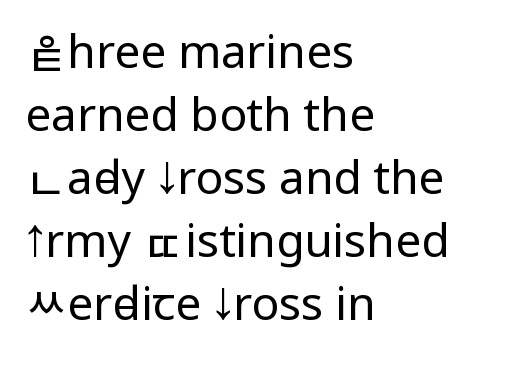
The image shows 46 px regular-weight, condensed sans-serif type, upright; set left-aligned, normal line spacing (1.37x), normal letter spacing, not underlined; low stroke contrast.
